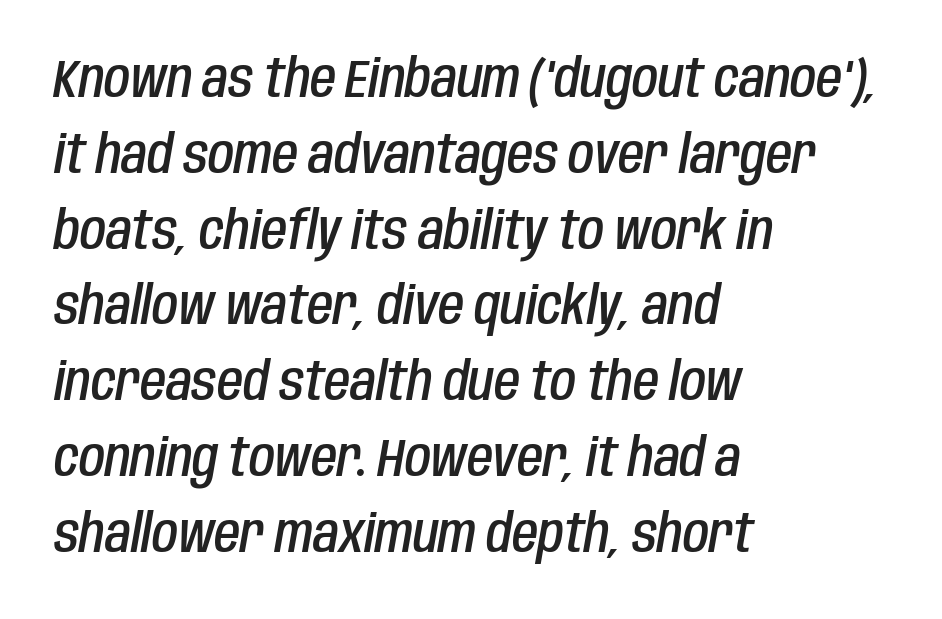
{"italic": "yes", "lean": "right", "slant_degrees": 10, "bold": "semi", "weight": "semibold", "width": "condensed", "stroke_contrast": "low", "x_height": "large", "monospaced": "no", "underline": "no", "align": "left", "line_spacing": "normal", "line_spacing_ratio": 1.43, "letter_spacing": "normal", "letter_spacing_em": 0.0, "glyph_px": 53}
